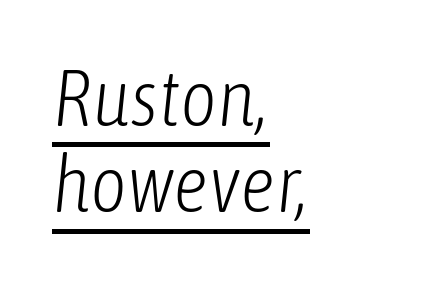
Q: Is the text bold? A: No.
Q: Is the text italic (slanted)? A: Yes, it leans right by about 6 degrees.
Q: Is the text underlined? A: Yes.
Q: How is the paragraph aligned? A: Left-aligned.
Q: Is the spacing between letters normal or unusually wide? A: Normal.
Q: Is the spacing between lines tight, normal or loose? A: Tight.
Q: Width (condensed, normal, or wide)? A: Condensed.
Q: Stroke contrast? A: Low.
Q: x-height? A: Medium.
Q: Monospaced? A: No.
